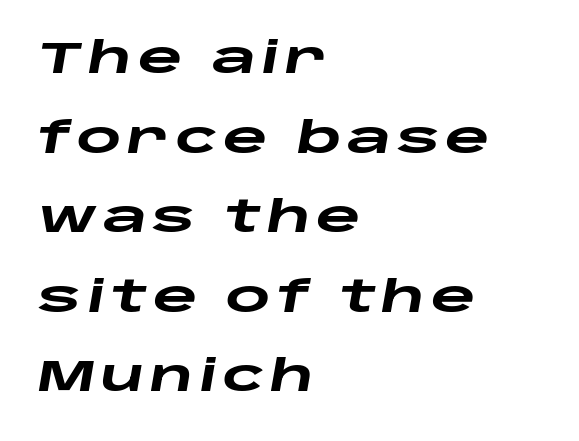
{"italic": "yes", "lean": "right", "slant_degrees": 10, "bold": "yes", "weight": "heavy", "width": "wide", "stroke_contrast": "low", "x_height": "large", "monospaced": "no", "underline": "no", "align": "left", "line_spacing_ratio": 1.85, "glyph_px": 43}
